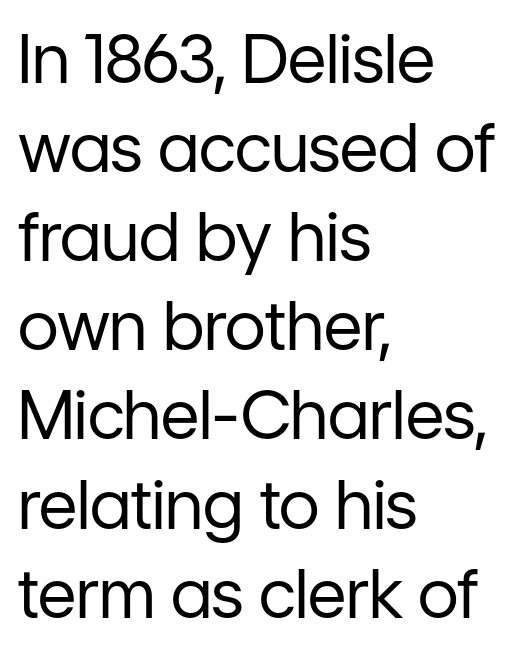
The image shows 67 px regular-weight sans-serif type, upright; set left-aligned, normal line spacing (1.33x), normal letter spacing, not underlined; low stroke contrast and a medium x-height.
